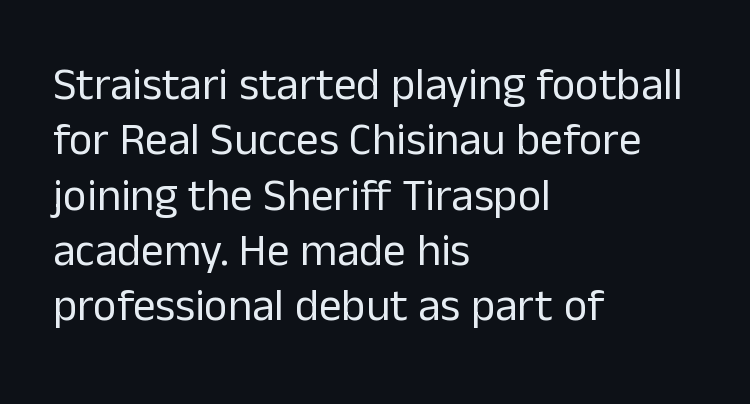
Q: Is the text bold? A: No.
Q: Is the text italic (slanted)? A: No, it is upright.
Q: Is the typeface a serif or a sans-serif typeface? A: Sans-serif.
Q: Is the text underlined? A: No.
Q: How is the paragraph aligned? A: Left-aligned.
Q: Is the spacing between letters normal or unusually wide? A: Normal.
Q: Width (condensed, normal, or wide)? A: Normal.
Q: Stroke contrast? A: Low.
Q: x-height? A: Medium.
Q: Monospaced? A: No.
